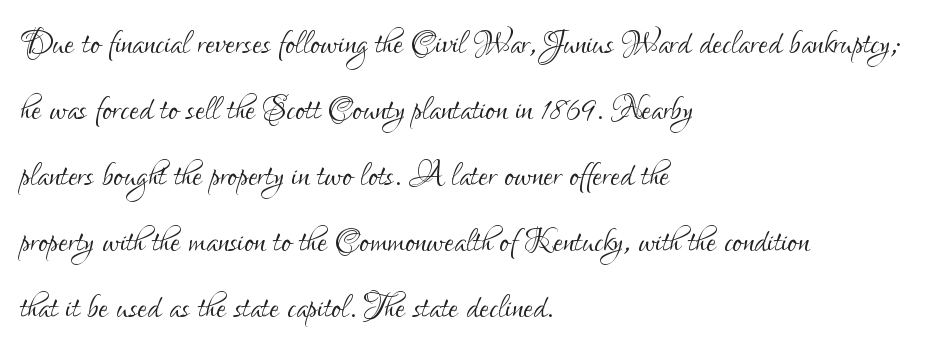
Vertically, the passage feels balanced, rows spaced as you'd expect. Counters stay open thanks to moderate or lighter strokes. Has an underline been added? It has not. Are there feet on the stems? There aren't — it's a sans. Inter-character spacing is left at the font's built-in metrics.
